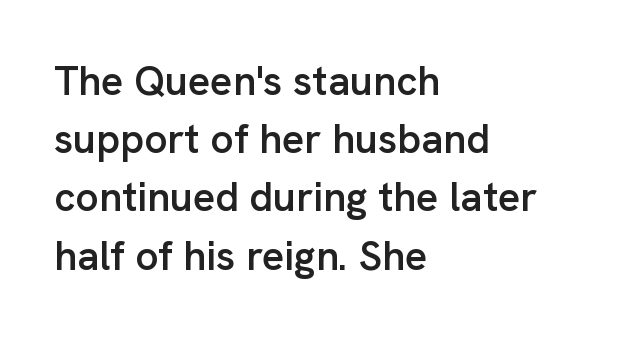
Q: Is the text bold? A: Semi-bold.
Q: Is the text italic (slanted)? A: No, it is upright.
Q: Is the typeface a serif or a sans-serif typeface? A: Sans-serif.
Q: Is the text underlined? A: No.
Q: How is the paragraph aligned? A: Left-aligned.
Q: Is the spacing between letters normal or unusually wide? A: Normal.
Q: Is the spacing between lines tight, normal or loose? A: Normal.
Q: Width (condensed, normal, or wide)? A: Normal.
Q: Stroke contrast? A: Low.
Q: x-height? A: Medium.
Q: Monospaced? A: No.
